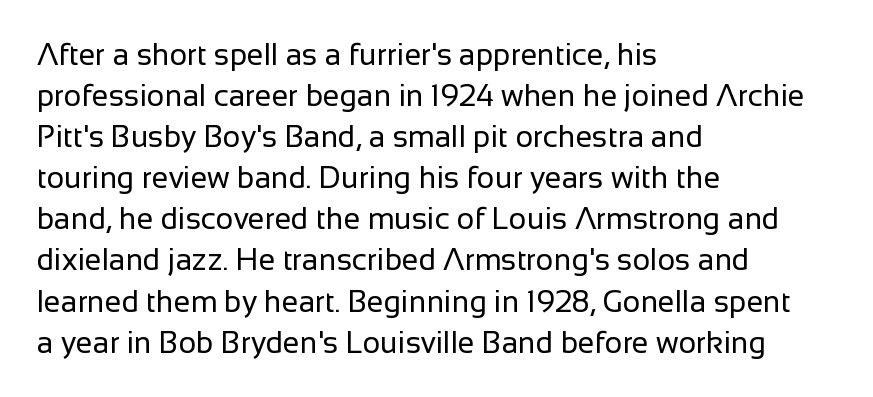
The image shows 30 px regular-weight sans-serif type, upright; set left-aligned, normal line spacing (1.37x), normal letter spacing, not underlined; low stroke contrast and a medium x-height.
